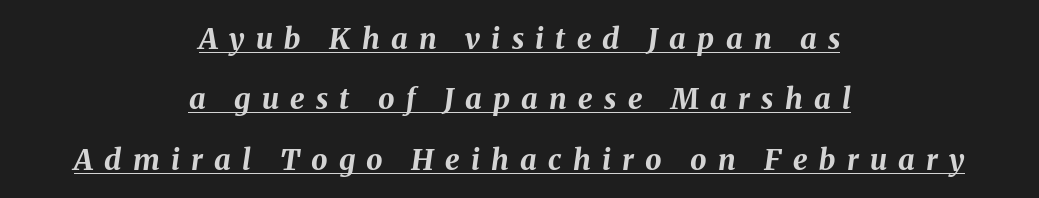
The image shows 29 px bold type, italic (leaning right); set centered, loose line spacing (2.08x), unusually wide letter spacing (+0.39 em), underlined; medium stroke contrast and a medium x-height.
